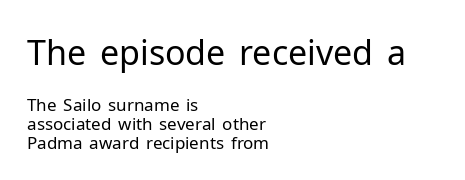
Q: Is the text bold? A: No.
Q: Is the text italic (slanted)? A: No, it is upright.
Q: Is the typeface a serif or a sans-serif typeface? A: Sans-serif.
Q: Is the text underlined? A: No.
Q: How is the paragraph aligned? A: Left-aligned.
Q: Is the spacing between letters normal or unusually wide? A: Normal.
Q: Is the spacing between lines tight, normal or loose? A: Tight.
Q: Which block of text is set in a larger size, the first (top) or the second (bottom)? A: The first (top) one.
Q: Width (condensed, normal, or wide)? A: Normal.
Q: Stroke contrast? A: Low.
Q: x-height? A: Medium.
Q: Monospaced? A: No.
